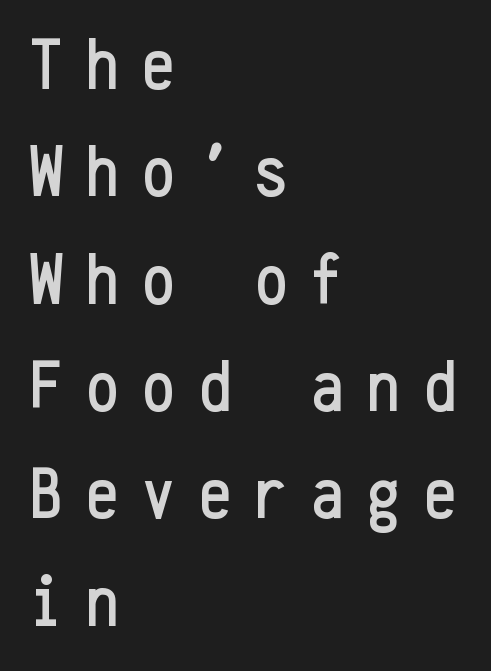
Q: Is the text italic (slanted)? A: No, it is upright.
Q: Is the typeface a serif or a sans-serif typeface? A: Sans-serif.
Q: Is the text underlined? A: No.
Q: How is the paragraph aligned? A: Left-aligned.
Q: Is the spacing between letters normal or unusually wide? A: Unusually wide.
Q: Is the spacing between lines tight, normal or loose? A: Normal.
Q: Width (condensed, normal, or wide)? A: Condensed.
Q: Stroke contrast? A: Low.
Q: x-height? A: Medium.
Q: Monospaced? A: Yes.
